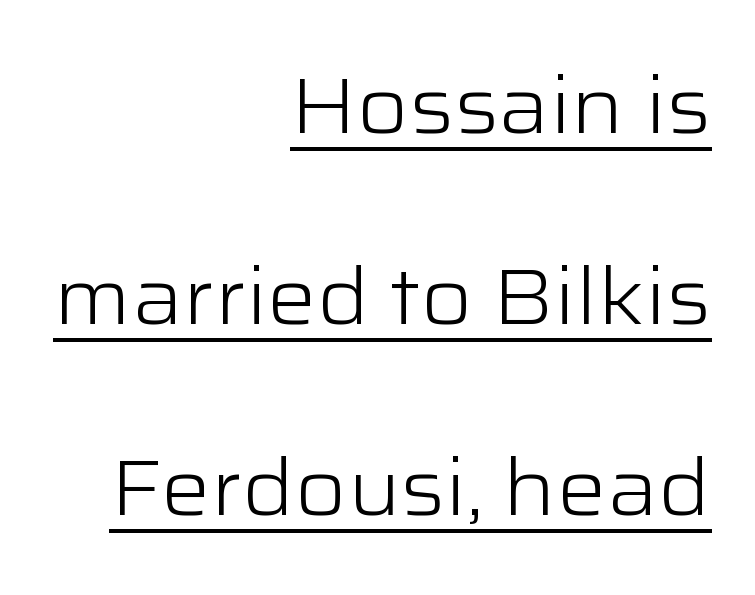
{"serif": "no", "italic": "no", "bold": "no", "weight": "light", "width": "wide", "stroke_contrast": "low", "x_height": "medium", "monospaced": "no", "underline": "yes", "align": "right", "line_spacing": "loose", "line_spacing_ratio": 2.45, "letter_spacing": "normal", "letter_spacing_em": 0.0, "glyph_px": 78}
